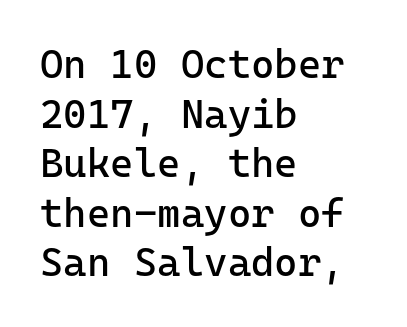
Q: Is the text bold? A: No.
Q: Is the text italic (slanted)? A: No, it is upright.
Q: Is the typeface a serif or a sans-serif typeface? A: Sans-serif.
Q: Is the text underlined? A: No.
Q: How is the paragraph aligned? A: Left-aligned.
Q: Is the spacing between letters normal or unusually wide? A: Normal.
Q: Width (condensed, normal, or wide)? A: Normal.
Q: Stroke contrast? A: Low.
Q: x-height? A: Medium.
Q: Monospaced? A: Yes.
